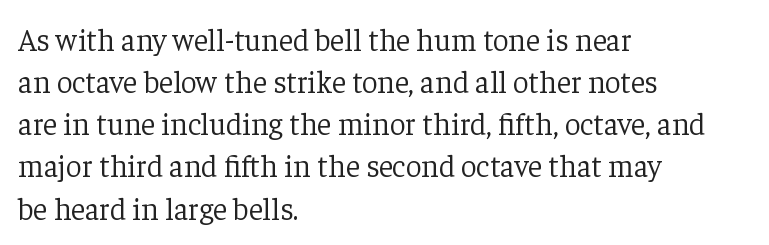
Caption: face not bold, strokes unweighted. Descender tails drop into unmarked territory. Inter-character spacing is left at the font's built-in metrics. Quick note: interline space is typical. Varying glyph widths throughout — classic text-font behaviour. In terms of posture, this sample is upright.
